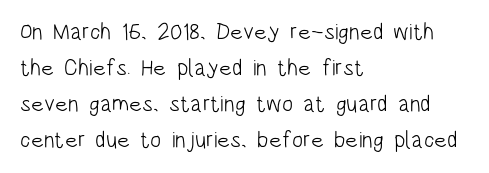
Nothing unusual about the tracking: characters are spaced as the font intends. The typesetter chose a ragged-right arrangement here. Vertical strokes here are truly vertical. In terms of leading, this rendering sits right in the middle.
